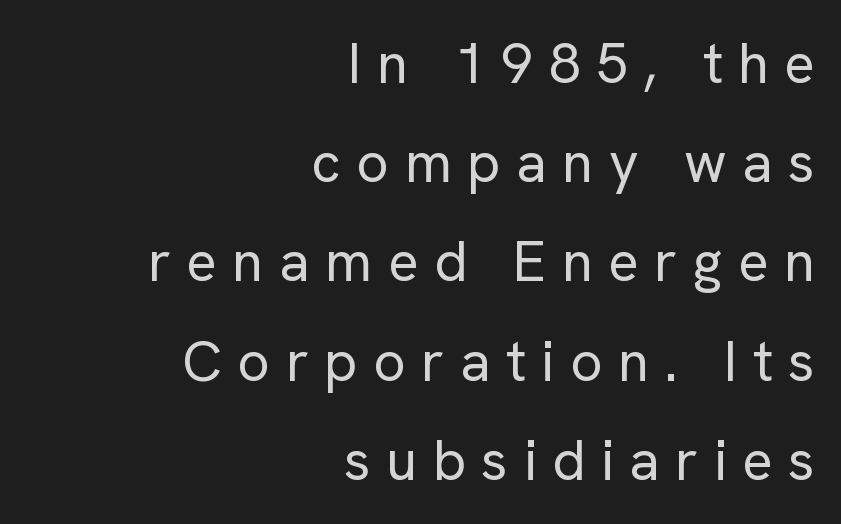
The image shows 57 px regular-weight sans-serif type, upright; set right-aligned, line spacing 1.74x, unusually wide letter spacing (+0.27 em), not underlined; low stroke contrast and a medium x-height.
